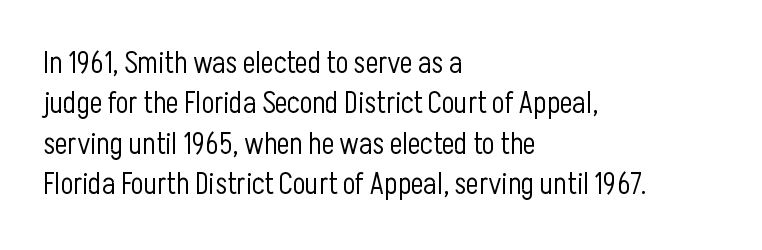
Q: Is the text bold? A: No.
Q: Is the text italic (slanted)? A: No, it is upright.
Q: Is the typeface a serif or a sans-serif typeface? A: Sans-serif.
Q: Is the text underlined? A: No.
Q: How is the paragraph aligned? A: Left-aligned.
Q: Is the spacing between letters normal or unusually wide? A: Normal.
Q: Is the spacing between lines tight, normal or loose? A: Normal.
Q: Width (condensed, normal, or wide)? A: Condensed.
Q: Stroke contrast? A: Low.
Q: x-height? A: Medium.
Q: Monospaced? A: No.
